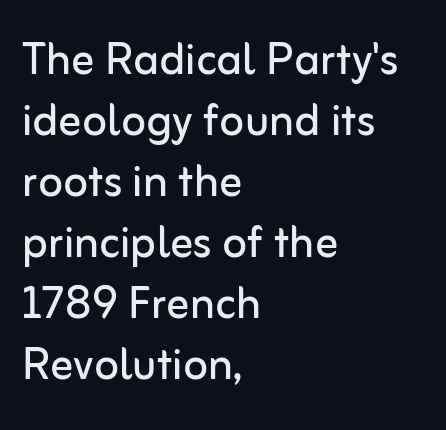
Here the glyphs are tracked normally, forming tight word shapes. Look at the bottom of the vertical strokes: they stop flat, with no serifs. This reads as an unemphasized weight, regular at the heaviest. Ascenders rise straight up at ninety degrees. The space beneath each line is pristine and unruled.
